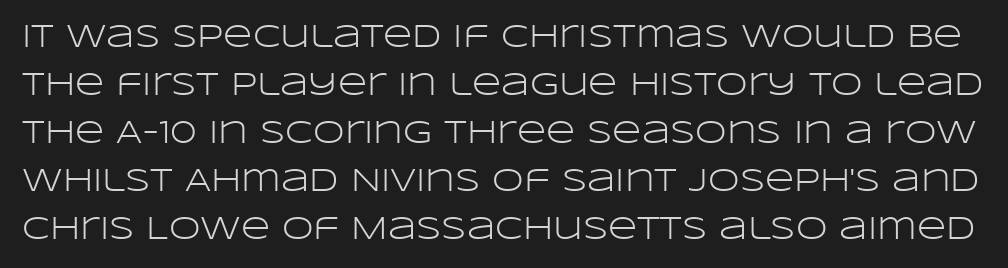
Q: Is the text bold? A: No.
Q: Is the text italic (slanted)? A: No, it is upright.
Q: Is the typeface a serif or a sans-serif typeface? A: Sans-serif.
Q: Is the text underlined? A: No.
Q: Is the spacing between letters normal or unusually wide? A: Normal.
Q: Is the spacing between lines tight, normal or loose? A: Normal.
Q: Width (condensed, normal, or wide)? A: Wide.
Q: Stroke contrast? A: Low.
Q: x-height? A: Large.
Q: Monospaced? A: No.
